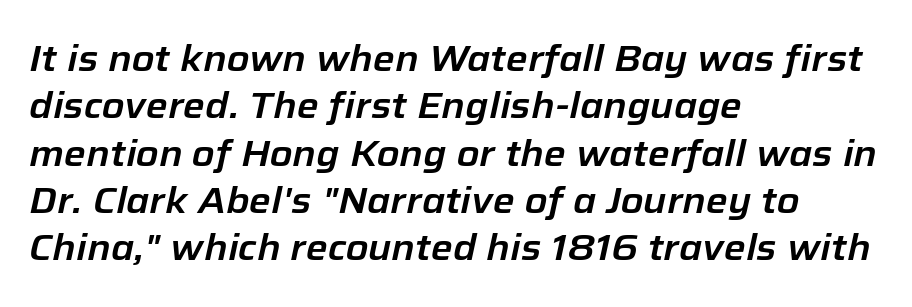
The font's italic variant was chosen for this text. The baseline area is clear. The line texture is even and compact thanks to regular tracking. Looks like regular typesetting: each glyph gets only the width it needs. Typeset ragged right — the left edge is the straight one.
